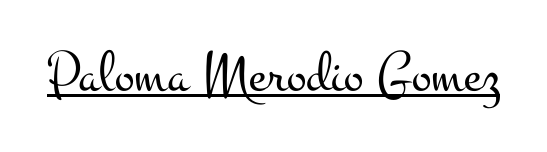
The image shows 59 px light, wide serif type; set normal letter spacing, underlined; medium stroke contrast and a small x-height.
